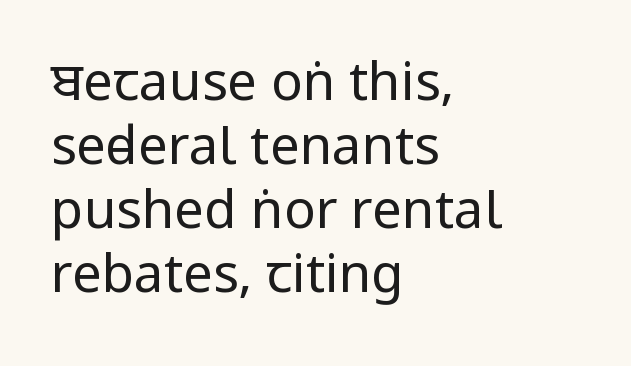
The image shows 53 px regular-weight, condensed sans-serif type, upright; set left-aligned, line spacing 1.21x, normal letter spacing, not underlined; low stroke contrast and a large x-height.
